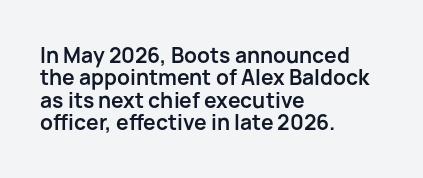
The gap between lines stays unmarked. Upright lettering throughout. This sample trades vertical openness for compactness between lines. In terms of weight, the rendering is a true, heavy bold.
